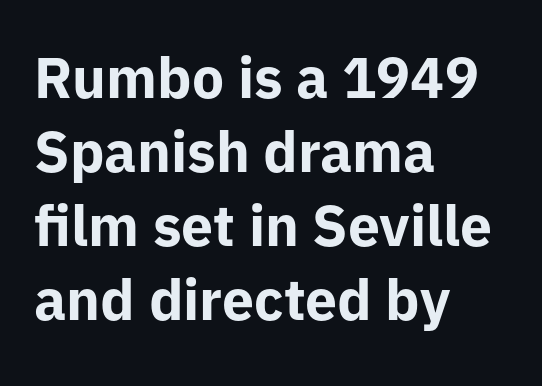
Q: Is the text bold? A: Yes.
Q: Is the text italic (slanted)? A: No, it is upright.
Q: Is the typeface a serif or a sans-serif typeface? A: Sans-serif.
Q: Is the text underlined? A: No.
Q: How is the paragraph aligned? A: Left-aligned.
Q: Is the spacing between letters normal or unusually wide? A: Normal.
Q: Is the spacing between lines tight, normal or loose? A: Normal.
Q: Width (condensed, normal, or wide)? A: Normal.
Q: Stroke contrast? A: Low.
Q: x-height? A: Medium.
Q: Monospaced? A: No.
